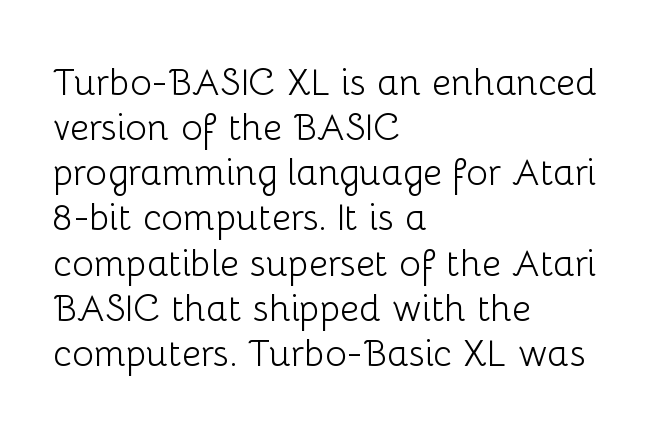
{"serif": "no", "italic": "no", "bold": "no", "weight": "light", "width": "normal", "stroke_contrast": "low", "x_height": "medium", "monospaced": "no", "underline": "no", "align": "left", "line_spacing_ratio": 1.22, "letter_spacing": "normal", "letter_spacing_em": 0.0, "glyph_px": 37}
